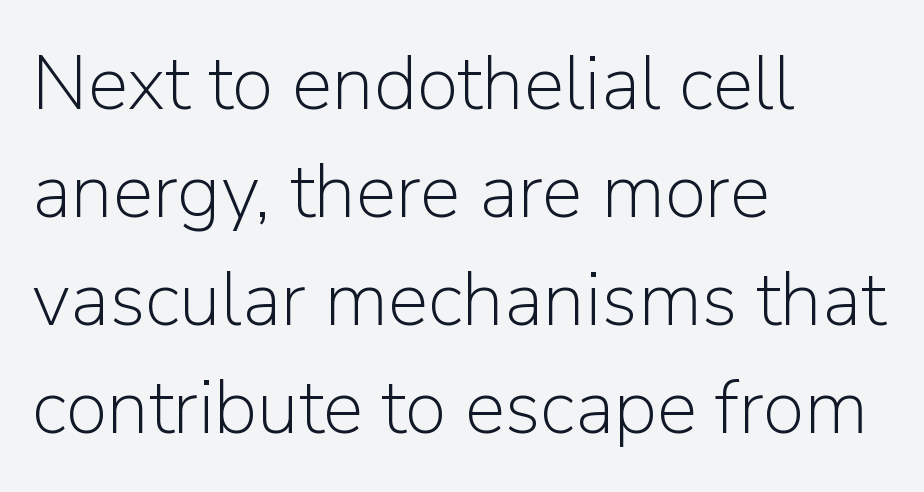
{"serif": "no", "italic": "no", "bold": "no", "weight": "light", "width": "normal", "stroke_contrast": "low", "x_height": "medium", "monospaced": "no", "underline": "no", "align": "left", "line_spacing": "normal", "line_spacing_ratio": 1.42, "letter_spacing": "normal", "letter_spacing_em": 0.0, "glyph_px": 76}
